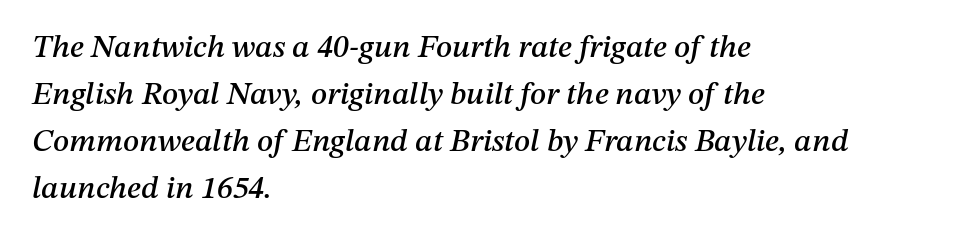
Evenly set lines give the paragraph a standard silhouette. The font's italic variant was chosen for this text. Compared with typical body copy, the letter spacing here is the same. These lines are rendered in a variable-pitch font. This sample is left-justified, so line endings fall wherever the words run out. Nobody drew a line under any word here.
